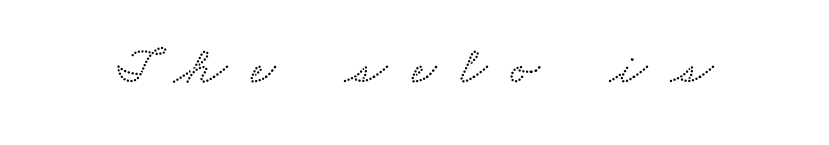
Q: Is the text underlined? A: No.
Q: Is the spacing between letters normal or unusually wide? A: Unusually wide.
Q: Width (condensed, normal, or wide)? A: Wide.
Q: Stroke contrast? A: Low.
Q: x-height? A: Small.
Q: Monospaced? A: No.
